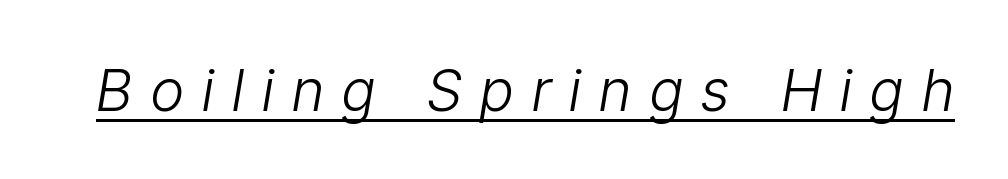
The image shows 58 px light, condensed type, italic (leaning right); set unusually wide letter spacing (+0.32 em), underlined; low stroke contrast and a medium x-height.
